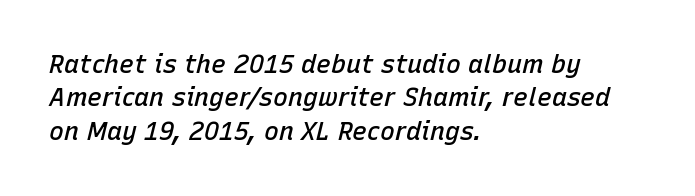
Q: Is the text bold? A: Semi-bold.
Q: Is the text italic (slanted)? A: Yes, it leans right by about 15 degrees.
Q: Is the text underlined? A: No.
Q: How is the paragraph aligned? A: Left-aligned.
Q: Is the spacing between letters normal or unusually wide? A: Normal.
Q: Is the spacing between lines tight, normal or loose? A: Normal.
